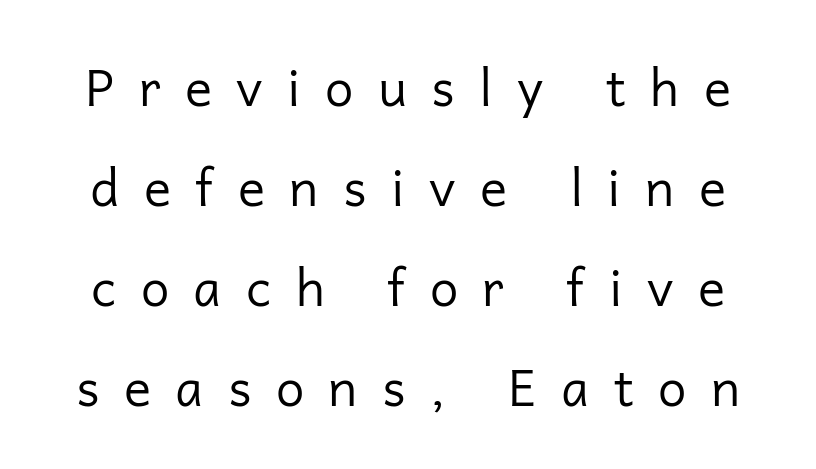
{"serif": "no", "italic": "no", "bold": "no", "weight": "regular", "width": "normal", "stroke_contrast": "low", "x_height": "medium", "monospaced": "no", "underline": "no", "line_spacing": "loose", "line_spacing_ratio": 1.96, "letter_spacing": "wide", "letter_spacing_em": 0.48, "glyph_px": 51}
